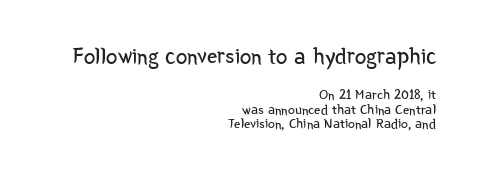
Q: Is the text bold? A: No.
Q: Is the text italic (slanted)? A: No, it is upright.
Q: Is the text underlined? A: No.
Q: How is the paragraph aligned? A: Right-aligned.
Q: Is the spacing between letters normal or unusually wide? A: Normal.
Q: Is the spacing between lines tight, normal or loose? A: Tight.
Q: Which block of text is set in a larger size, the first (top) or the second (bottom)? A: The first (top) one.
